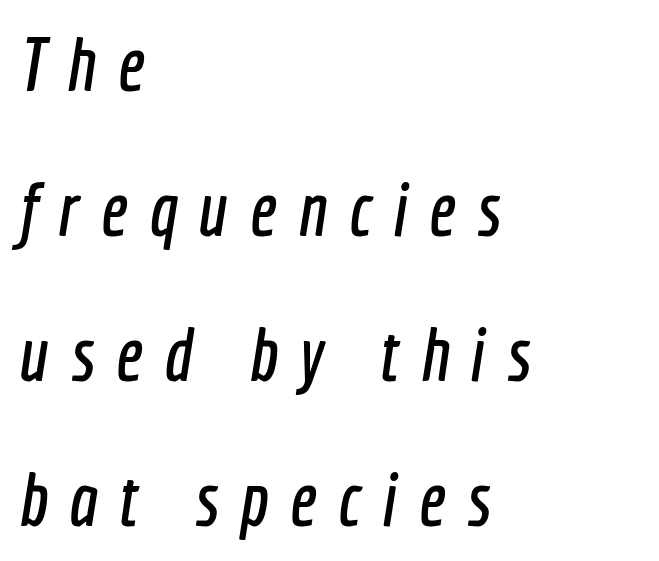
Q: Is the typeface a serif or a sans-serif typeface? A: Sans-serif.
Q: Is the text underlined? A: No.
Q: How is the paragraph aligned? A: Left-aligned.
Q: Is the spacing between letters normal or unusually wide? A: Unusually wide.
Q: Is the spacing between lines tight, normal or loose? A: Loose.
Q: Width (condensed, normal, or wide)? A: Condensed.
Q: x-height? A: Medium.
Q: Monospaced? A: No.
